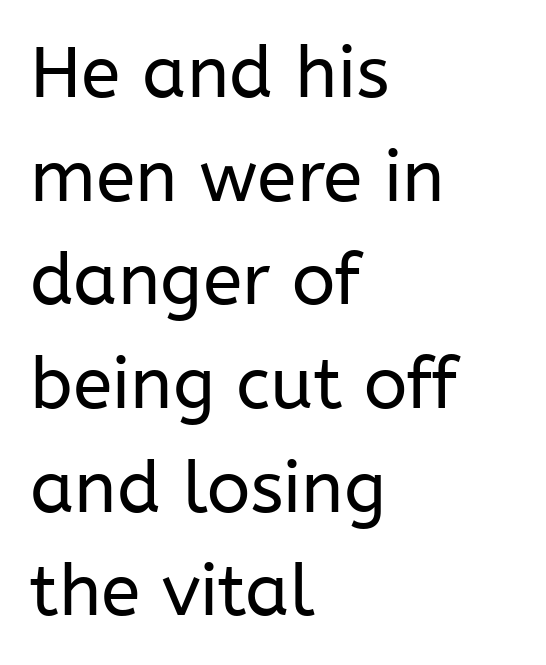
The image shows 72 px regular-weight sans-serif type, upright; set left-aligned, normal line spacing (1.44x), normal letter spacing, not underlined; low stroke contrast and a medium x-height.
